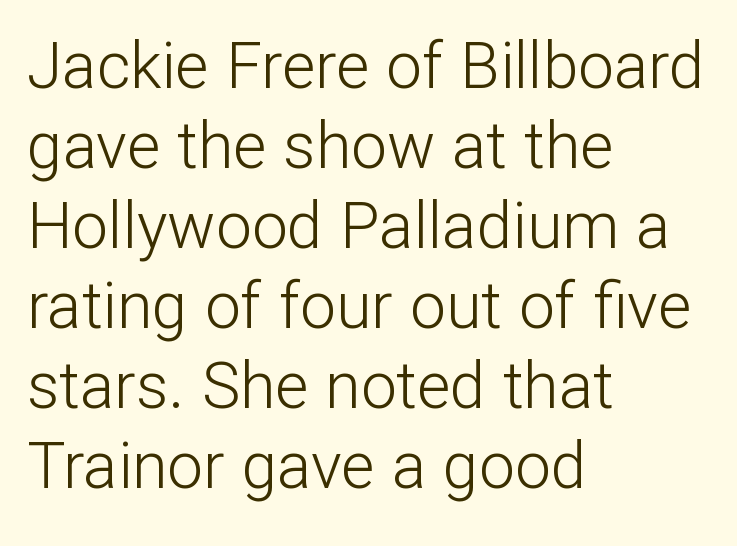
{"serif": "no", "italic": "no", "bold": "no", "weight": "light", "width": "normal", "stroke_contrast": "low", "x_height": "medium", "monospaced": "no", "underline": "no", "align": "left", "line_spacing": "normal", "line_spacing_ratio": 1.25, "letter_spacing": "normal", "letter_spacing_em": 0.0, "glyph_px": 64}
